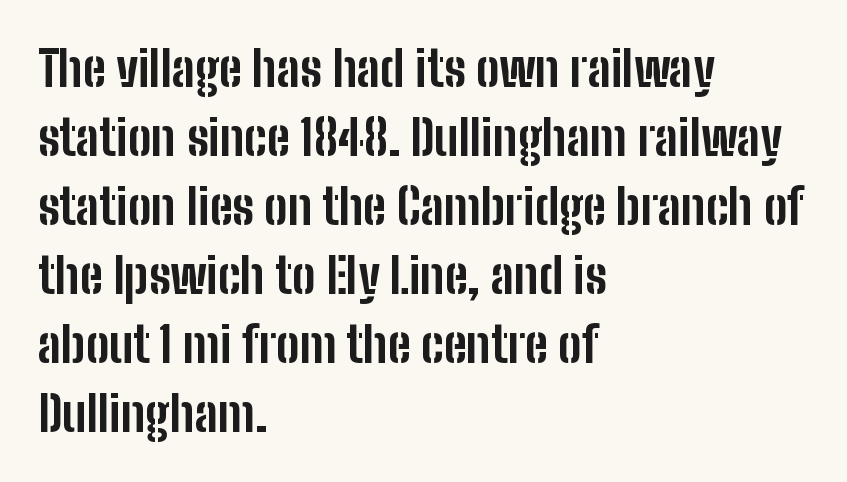
The image shows 49 px bold, condensed sans-serif type, upright; set left-aligned, normal line spacing (1.41x), normal letter spacing, not underlined; low stroke contrast and a medium x-height.
